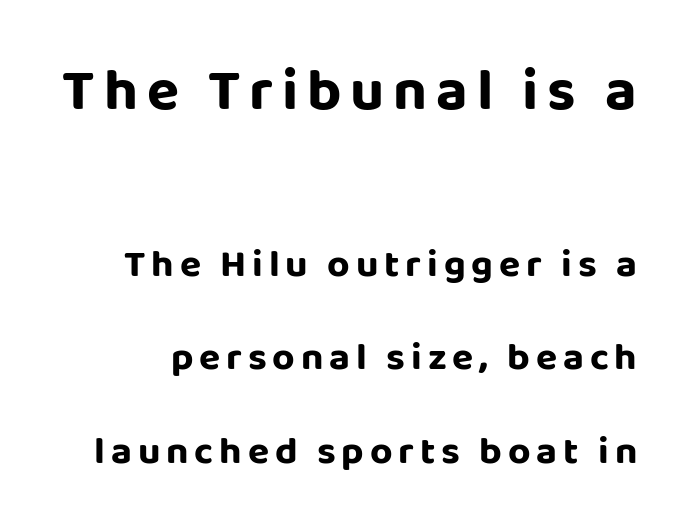
Q: Is the text bold? A: Yes.
Q: Is the text italic (slanted)? A: No, it is upright.
Q: Is the typeface a serif or a sans-serif typeface? A: Sans-serif.
Q: Is the text underlined? A: No.
Q: Is the spacing between lines tight, normal or loose? A: Loose.
Q: Which block of text is set in a larger size, the first (top) or the second (bottom)? A: The first (top) one.
Q: Width (condensed, normal, or wide)? A: Normal.
Q: Stroke contrast? A: Low.
Q: x-height? A: Large.
Q: Monospaced? A: No.
